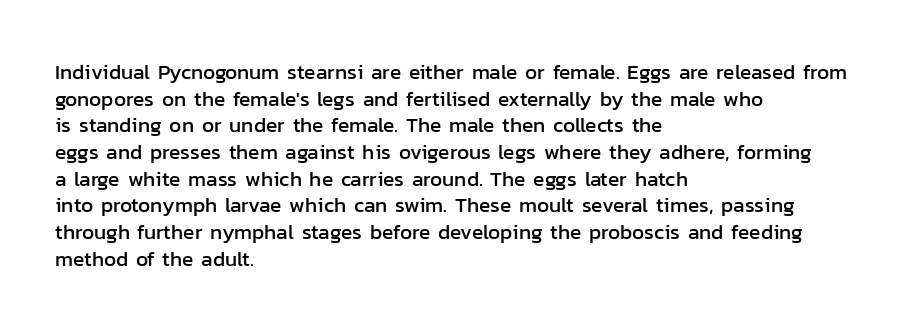
Successive baselines arrive at the customary interval. The space directly below the letters is spotless. The face used here is rendered with its standard letterfit. The rendering anchors every line to the left-hand side.
